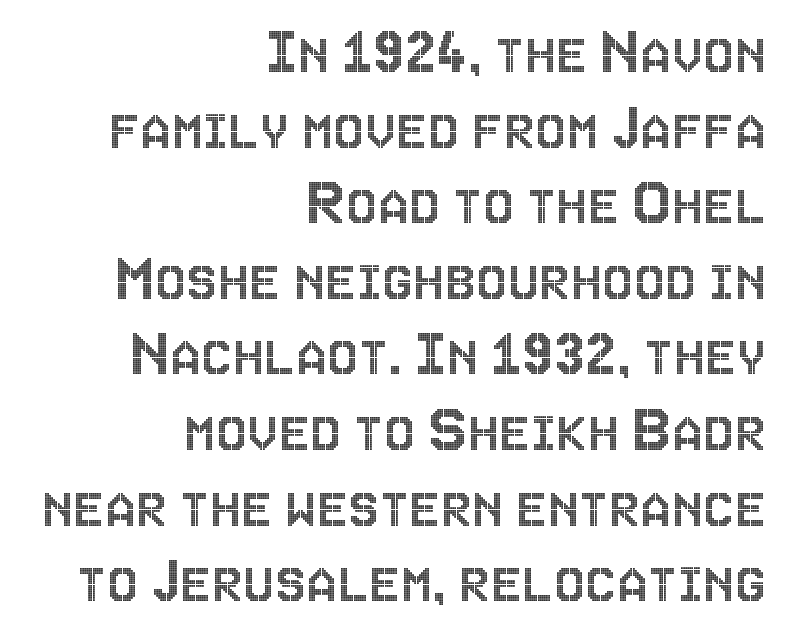
Q: Is the text italic (slanted)? A: No, it is upright.
Q: Is the text underlined? A: No.
Q: How is the paragraph aligned? A: Right-aligned.
Q: Is the spacing between letters normal or unusually wide? A: Normal.
Q: Is the spacing between lines tight, normal or loose? A: Tight.
Q: Width (condensed, normal, or wide)? A: Condensed.
Q: x-height? A: Large.
Q: Monospaced? A: No.
